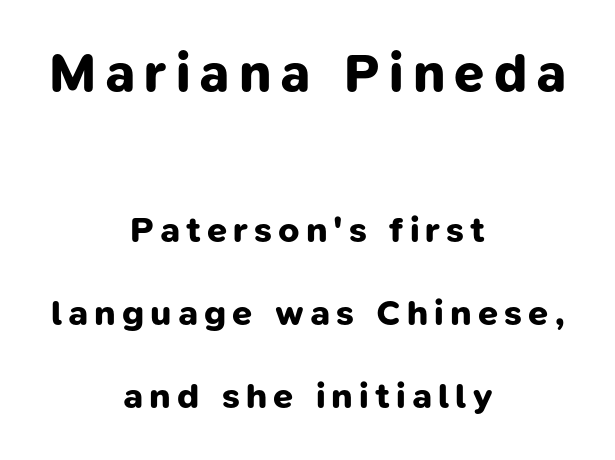
Q: Is the text bold? A: Yes.
Q: Is the typeface a serif or a sans-serif typeface? A: Sans-serif.
Q: Is the text underlined? A: No.
Q: How is the paragraph aligned? A: Centered.
Q: Is the spacing between lines tight, normal or loose? A: Loose.
Q: Which block of text is set in a larger size, the first (top) or the second (bottom)? A: The first (top) one.
Q: Width (condensed, normal, or wide)? A: Normal.
Q: Stroke contrast? A: Low.
Q: x-height? A: Medium.
Q: Monospaced? A: No.
